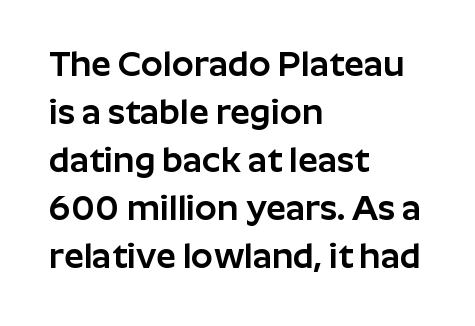
When letters stand straight like this, we call the style roman or upright. The leading is moderate, giving the passage an even texture. A typesetter would call this proportional, since set widths differ per character. Check where the strokes stop: nothing finishes them off — pure sans. The letterforms sit shoulder to shoulder at normal distance. The specimen omits any rule beneath the text block's lines.
